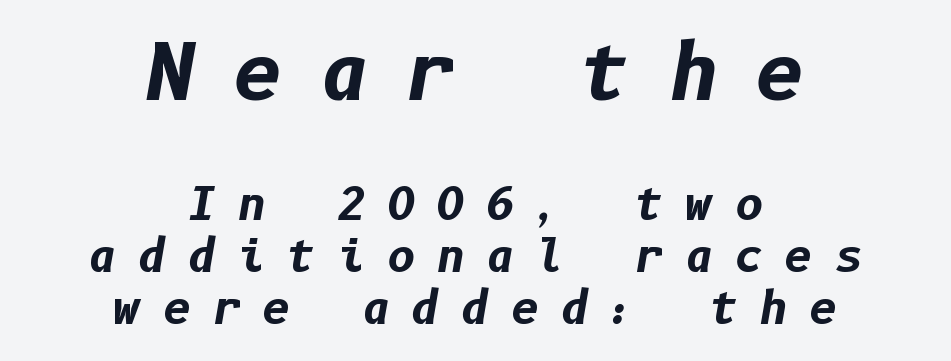
This sample is center-justified, so both line endings float freely. On the weight axis this lands at bold, roughly 700. The gap between lines stays unmarked. Would a proofreader flag this as italicized? Yes.
